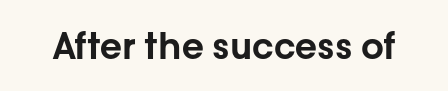
{"serif": "no", "italic": "no", "width": "normal", "stroke_contrast": "low", "x_height": "medium", "monospaced": "no", "underline": "no", "letter_spacing": "normal", "letter_spacing_em": 0.0, "glyph_px": 36}
